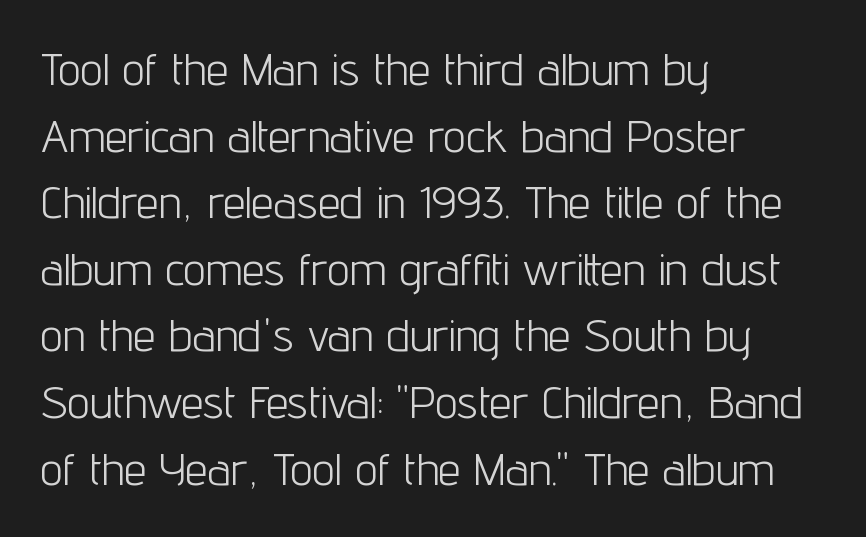
The image shows 45 px light, condensed sans-serif type, upright; set left-aligned, normal line spacing (1.48x), normal letter spacing, not underlined; low stroke contrast and a medium x-height.
